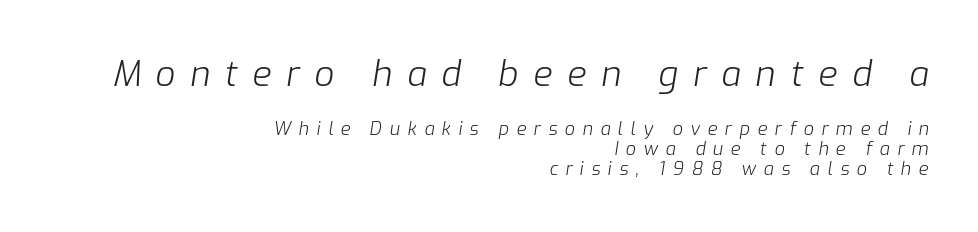
Q: Is the text bold? A: No.
Q: Is the text italic (slanted)? A: Yes, it leans right by about 9 degrees.
Q: Is the text underlined? A: No.
Q: How is the paragraph aligned? A: Right-aligned.
Q: Is the spacing between letters normal or unusually wide? A: Unusually wide.
Q: Is the spacing between lines tight, normal or loose? A: Tight.
Q: Which block of text is set in a larger size, the first (top) or the second (bottom)? A: The first (top) one.
Q: Width (condensed, normal, or wide)? A: Normal.
Q: Stroke contrast? A: Low.
Q: x-height? A: Medium.
Q: Monospaced? A: No.
